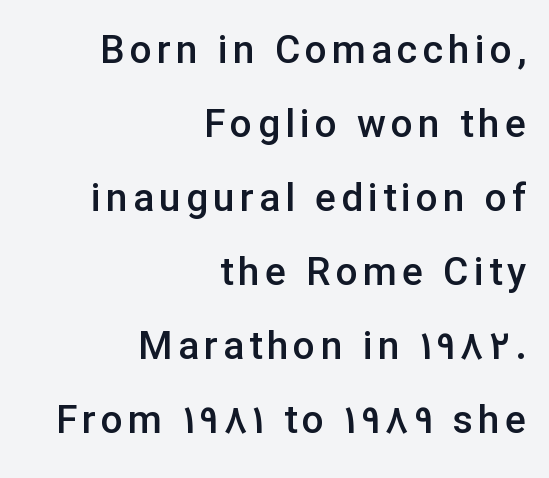
{"serif": "no", "italic": "no", "bold": "semi", "weight": "semibold", "width": "normal", "stroke_contrast": "low", "x_height": "medium", "monospaced": "no", "underline": "no", "align": "right", "line_spacing": "loose", "line_spacing_ratio": 1.9, "glyph_px": 39}
